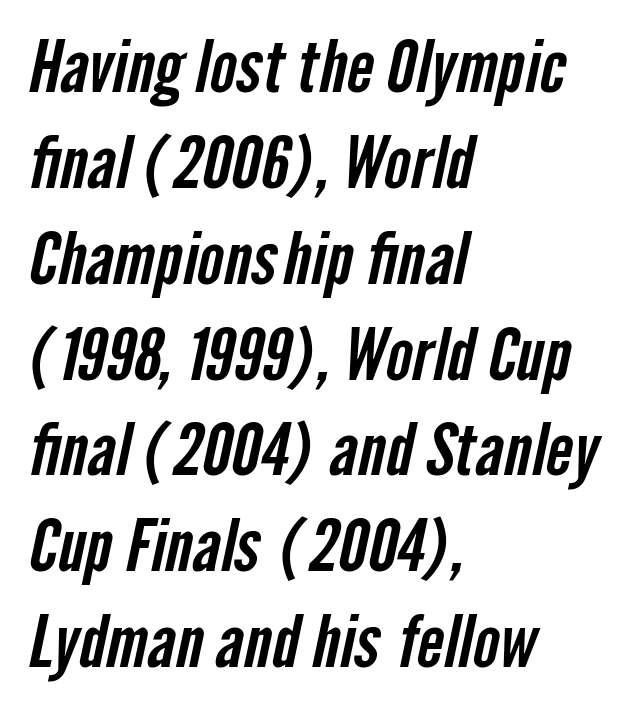
The image shows 71 px condensed sans-serif type; set left-aligned, normal line spacing (1.35x), normal letter spacing, not underlined; low stroke contrast and a medium x-height.
